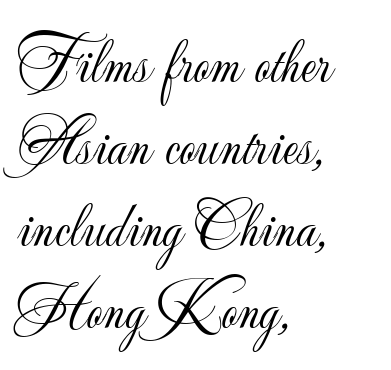
The lines sit at an ordinary, default distance from one another. The glyphs are unaccompanied by any horizontal stroke below them. Unbolded letterforms with no extra heft. The passage shown is typeset with a sans-serif family. Notice how the passage keeps a crisp vertical edge on the left only.
